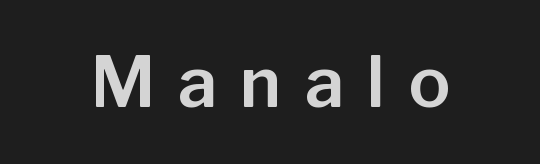
The space beneath each line is pristine and unruled. Stroke terminals: plain, sans-serif. The specimen reads as upright at a glance. Note the varied advance widths — an 'i' is clearly narrower than an 'm'. Tracking here is generous; glyphs stand well apart from one another.
